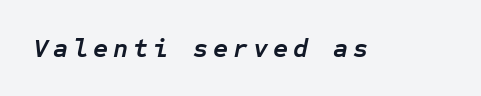
Clear beneath every line of the passage. The strokes are fattened all the way to bold. A typesetter would mark this as italic.
